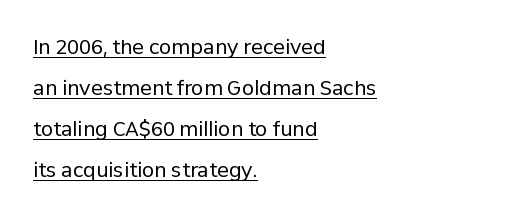
Q: Is the text bold? A: No.
Q: Is the text italic (slanted)? A: No, it is upright.
Q: Is the text underlined? A: Yes.
Q: How is the paragraph aligned? A: Left-aligned.
Q: Is the spacing between letters normal or unusually wide? A: Normal.
Q: Is the spacing between lines tight, normal or loose? A: Loose.
